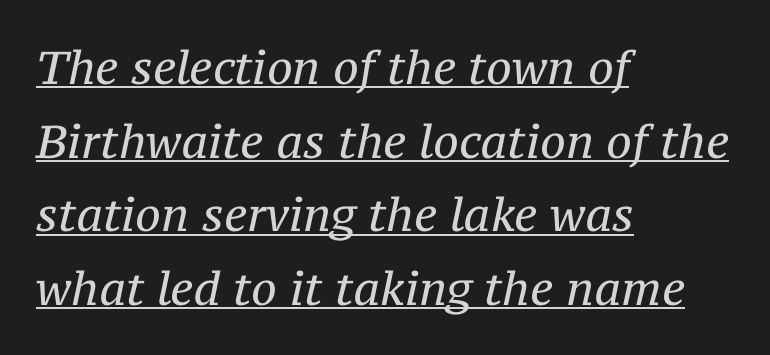
{"serif": "yes", "italic": "yes", "lean": "right", "slant_degrees": 12, "bold": "no", "weight": "regular", "width": "normal", "stroke_contrast": "medium", "x_height": "medium", "monospaced": "no", "underline": "yes", "align": "left", "line_spacing": "normal", "line_spacing_ratio": 1.6, "letter_spacing": "normal", "letter_spacing_em": 0.0, "glyph_px": 46}
